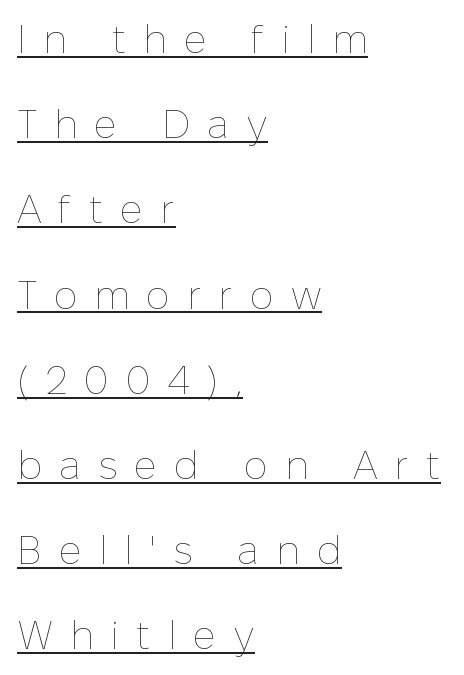
Rendered with straight, roman letterforms. Compared with a typical body face, this is equally light or lighter still. In CSS terms this would be text-align: left. The passage shown has open, widely tracked lettering throughout. Looks like someone drew a line under every word here.
